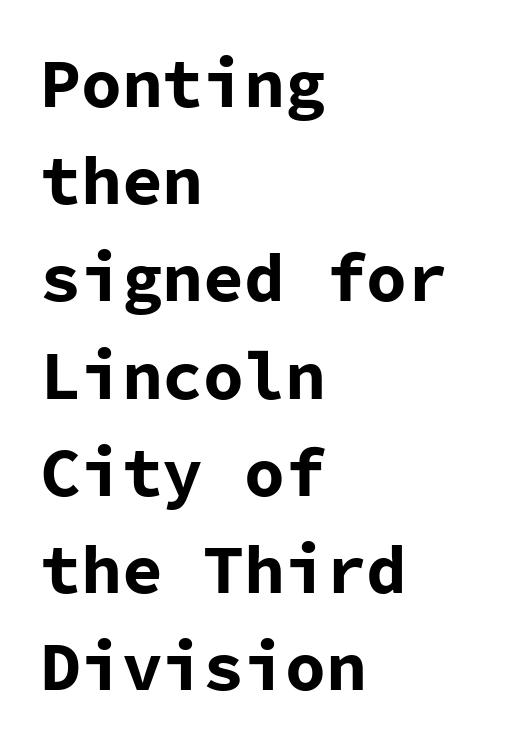
{"serif": "no", "italic": "no", "bold": "yes", "weight": "bold", "width": "normal", "stroke_contrast": "low", "x_height": "medium", "monospaced": "yes", "underline": "no", "align": "left", "line_spacing": "normal", "line_spacing_ratio": 1.43, "letter_spacing": "normal", "letter_spacing_em": 0.0, "glyph_px": 68}
